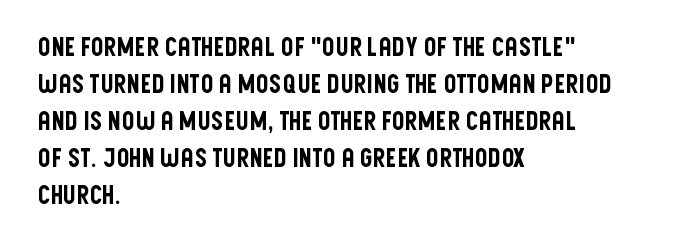
Q: Is the text italic (slanted)? A: No, it is upright.
Q: Is the text underlined? A: No.
Q: How is the paragraph aligned? A: Left-aligned.
Q: Is the spacing between letters normal or unusually wide? A: Normal.
Q: Is the spacing between lines tight, normal or loose? A: Normal.
